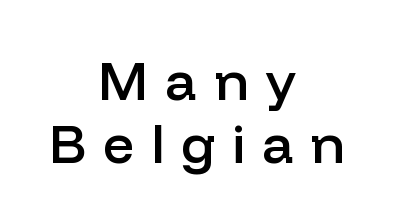
Q: Is the text bold? A: Semi-bold.
Q: Is the text italic (slanted)? A: No, it is upright.
Q: Is the typeface a serif or a sans-serif typeface? A: Sans-serif.
Q: Is the text underlined? A: No.
Q: How is the paragraph aligned? A: Centered.
Q: Is the spacing between letters normal or unusually wide? A: Unusually wide.
Q: Is the spacing between lines tight, normal or loose? A: Tight.
Q: Width (condensed, normal, or wide)? A: Normal.
Q: Stroke contrast? A: Low.
Q: x-height? A: Medium.
Q: Monospaced? A: No.
